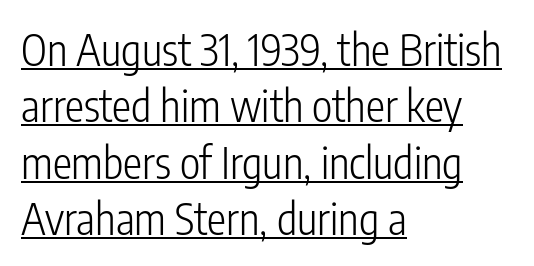
The space between consecutive lines is moderate. Nope, not italic — everything's standing straight. The line texture is even and compact thanks to regular tracking. This rendering uses left alignment, leaving the right contour irregular.
